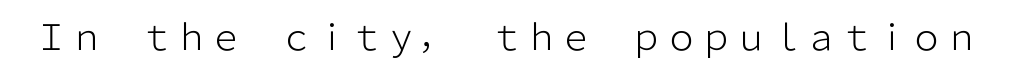
The image shows 35 px light sans-serif type, upright; set normal letter spacing, not underlined; low stroke contrast and a medium x-height.
